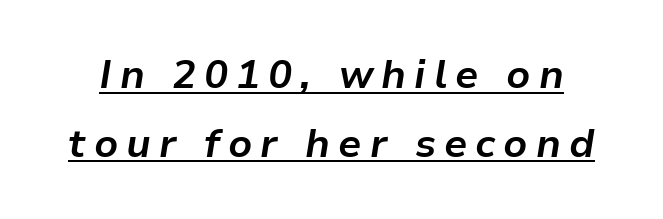
Q: Is the text bold? A: Yes.
Q: Is the text italic (slanted)? A: Yes, it leans right by about 9 degrees.
Q: Is the text underlined? A: Yes.
Q: Is the spacing between letters normal or unusually wide? A: Unusually wide.
Q: Width (condensed, normal, or wide)? A: Normal.
Q: Stroke contrast? A: Low.
Q: x-height? A: Medium.
Q: Monospaced? A: No.
